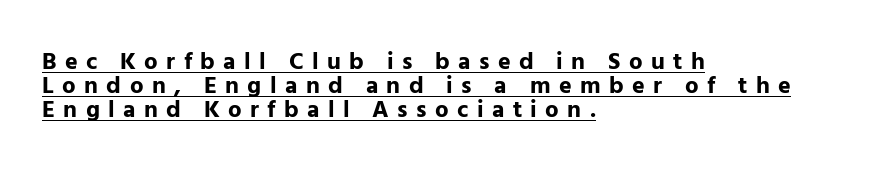
The image shows 24 px bold type, upright; set left-aligned, tight line spacing (1.0x), unusually wide letter spacing (+0.35 em), underlined.
